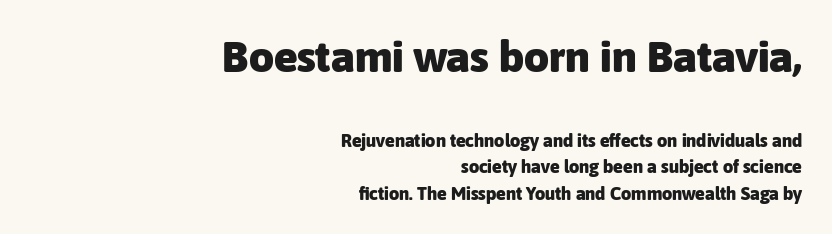
The image shows 44 px heavy sans-serif type, upright; set right-aligned, normal line spacing (1.47x), normal letter spacing, not underlined; the first (top) block is 2.44x larger; low stroke contrast and a medium x-height.
